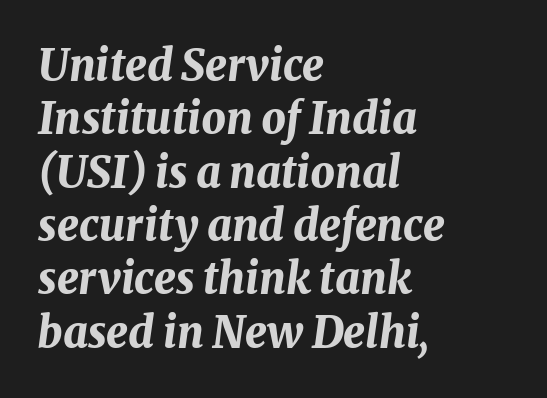
Q: Is the text bold? A: Yes.
Q: Is the text italic (slanted)? A: Yes, it leans right by about 8 degrees.
Q: Is the text underlined? A: No.
Q: How is the paragraph aligned? A: Left-aligned.
Q: Is the spacing between letters normal or unusually wide? A: Normal.
Q: Width (condensed, normal, or wide)? A: Normal.
Q: Stroke contrast? A: Medium.
Q: x-height? A: Medium.
Q: Monospaced? A: No.
